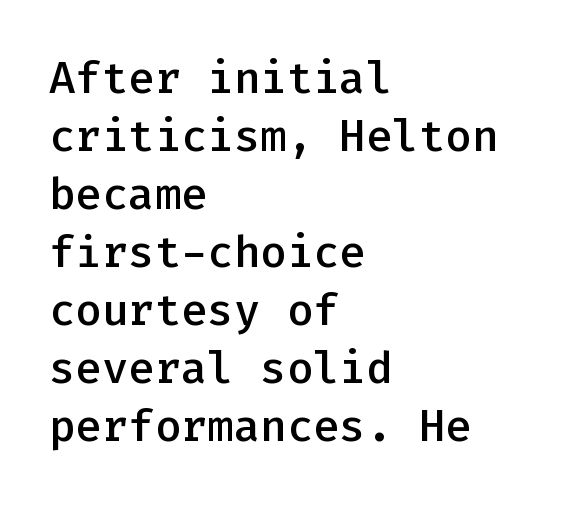
The image shows 44 px semibold sans-serif type, upright, monospaced; set left-aligned, normal line spacing (1.32x), normal letter spacing, not underlined; low stroke contrast and a medium x-height.
